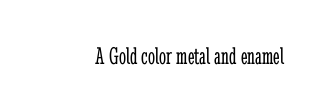
The image shows 25 px text type, upright; set normal letter spacing, not underlined.
